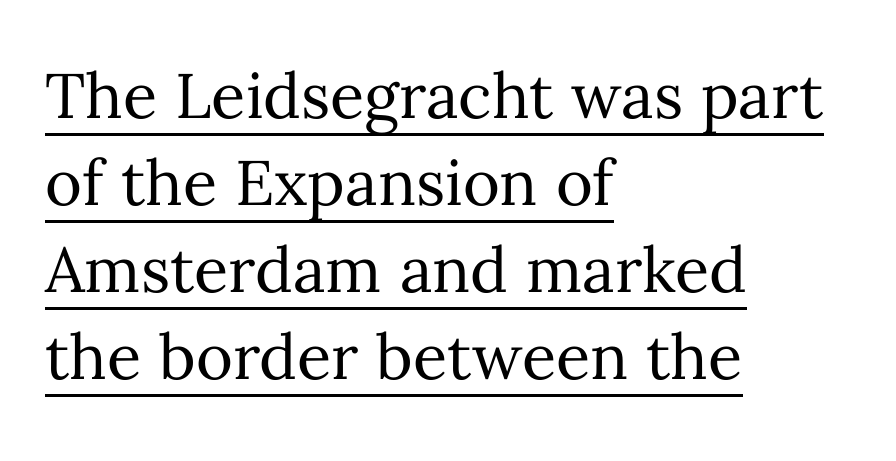
The image shows 63 px regular-weight type, upright; set left-aligned, normal line spacing (1.38x), normal letter spacing, underlined; medium stroke contrast and a medium x-height.
